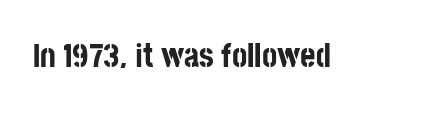
{"serif": "no", "italic": "no", "bold": "yes", "weight": "bold", "width": "condensed", "stroke_contrast": "low", "x_height": "large", "monospaced": "no", "underline": "no", "letter_spacing": "normal", "letter_spacing_em": 0.0, "glyph_px": 33}
